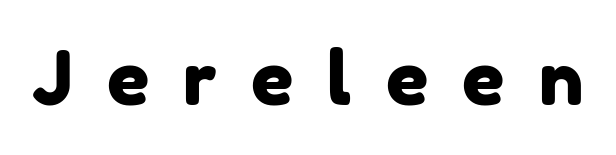
Q: Is the typeface a serif or a sans-serif typeface? A: Sans-serif.
Q: Is the text underlined? A: No.
Q: Is the spacing between letters normal or unusually wide? A: Unusually wide.
Q: Width (condensed, normal, or wide)? A: Normal.
Q: Stroke contrast? A: Low.
Q: x-height? A: Medium.
Q: Monospaced? A: No.
